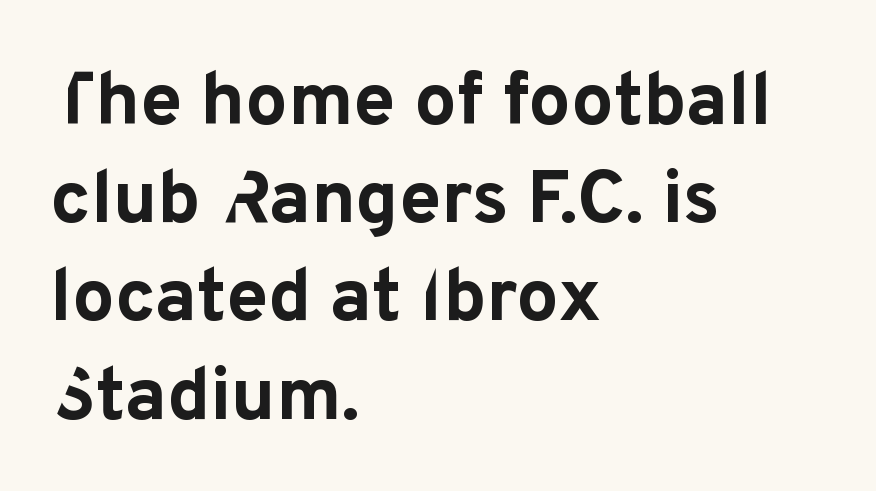
{"serif": "no", "italic": "no", "bold": "yes", "weight": "bold", "width": "normal", "stroke_contrast": "low", "x_height": "medium", "monospaced": "no", "underline": "no", "align": "left", "line_spacing": "normal", "line_spacing_ratio": 1.31, "letter_spacing": "normal", "letter_spacing_em": 0.0, "glyph_px": 75}
